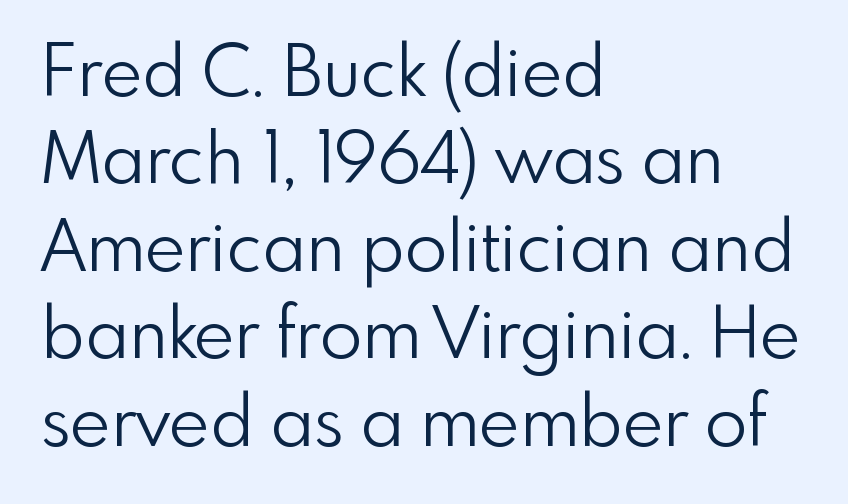
{"serif": "no", "italic": "no", "bold": "no", "weight": "light", "width": "normal", "x_height": "small", "monospaced": "no", "underline": "no", "align": "left", "line_spacing": "normal", "line_spacing_ratio": 1.25, "letter_spacing": "normal", "letter_spacing_em": 0.0, "glyph_px": 70}
